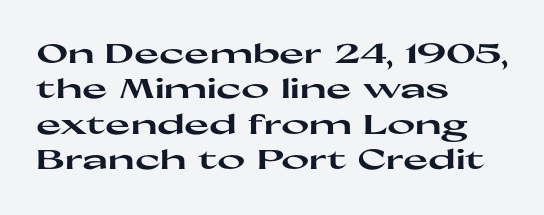
A clean baseline with only descenders dipping below it. These lines stack with their left ends in a neat column. Regular leading. Pretty heavy lettering here — definitely bold. Does extra space separate the letters? No, they use regular spacing.
